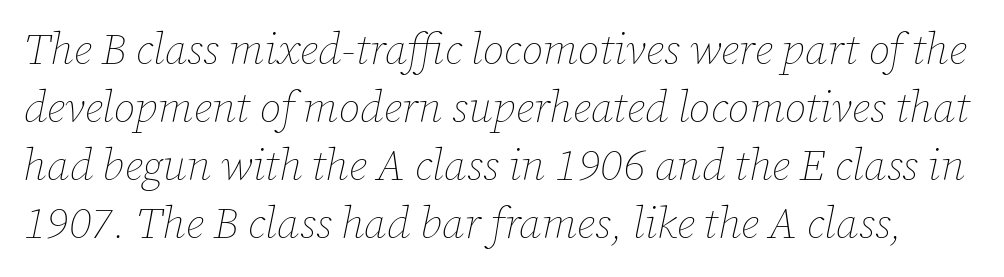
Q: Is the text bold? A: No.
Q: Is the text italic (slanted)? A: Yes, it leans right by about 12 degrees.
Q: Is the text underlined? A: No.
Q: Is the spacing between letters normal or unusually wide? A: Normal.
Q: Is the spacing between lines tight, normal or loose? A: Normal.
Q: Width (condensed, normal, or wide)? A: Normal.
Q: Stroke contrast? A: Low.
Q: x-height? A: Medium.
Q: Monospaced? A: No.
